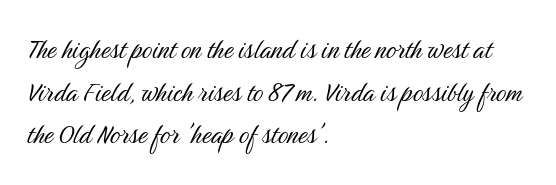
The passage is arranged the way most books set body copy — flush left. Horizontal bands of white between lines are of average thickness. Examine the stroke ends and you'll find no serifs. The passage shown is typed in a proportional face where columns would drift.
